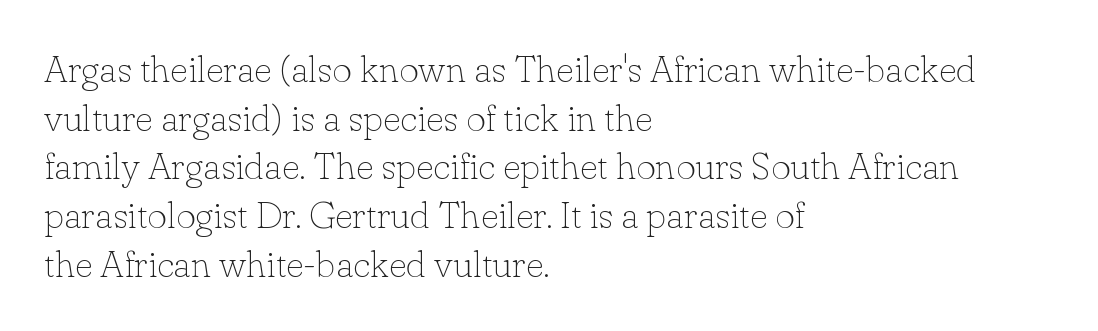
Q: Is the text bold? A: No.
Q: Is the text italic (slanted)? A: No, it is upright.
Q: Is the typeface a serif or a sans-serif typeface? A: Serif.
Q: Is the text underlined? A: No.
Q: How is the paragraph aligned? A: Left-aligned.
Q: Is the spacing between letters normal or unusually wide? A: Normal.
Q: Is the spacing between lines tight, normal or loose? A: Normal.
Q: Width (condensed, normal, or wide)? A: Normal.
Q: Stroke contrast? A: Low.
Q: x-height? A: Small.
Q: Monospaced? A: No.
